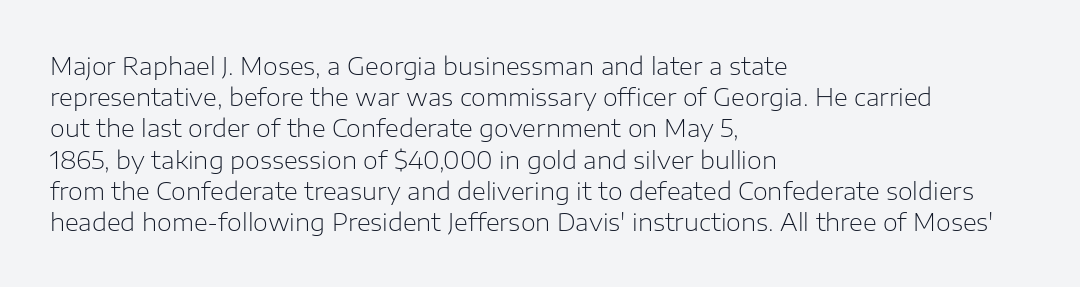
{"italic": "no", "bold": "no", "underline": "no", "align": "left", "line_spacing": "normal", "line_spacing_ratio": 1.3, "letter_spacing": "normal", "letter_spacing_em": 0.0, "glyph_px": 24}
